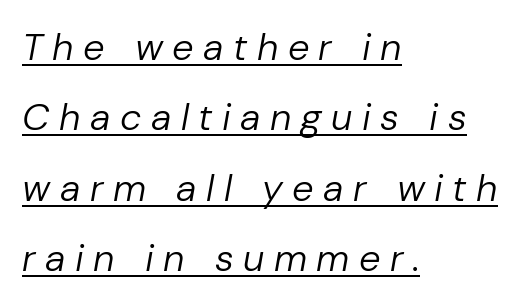
A baseline rule has been typeset under these characters. Looks like regular typesetting: each glyph gets only the width it needs. Weight: regular or lighter. Students, note that the glyphs here are deliberately spaced far apart. Line beginnings align vertically; line endings do not. Does the lettering tilt? It does — this is italic.
